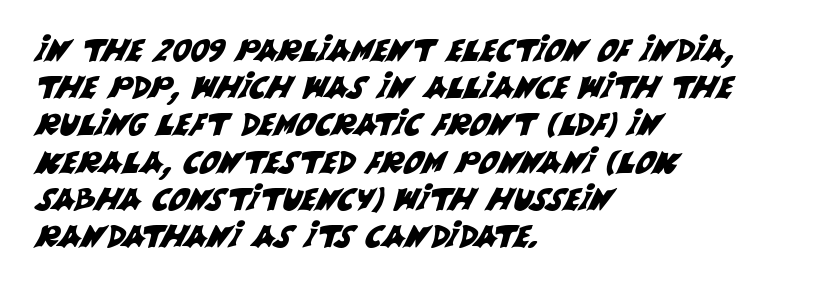
{"serif": "no", "width": "normal", "stroke_contrast": "medium", "x_height": "large", "monospaced": "no", "underline": "no", "align": "left", "line_spacing_ratio": 1.2, "letter_spacing": "normal", "letter_spacing_em": 0.0, "glyph_px": 31}
